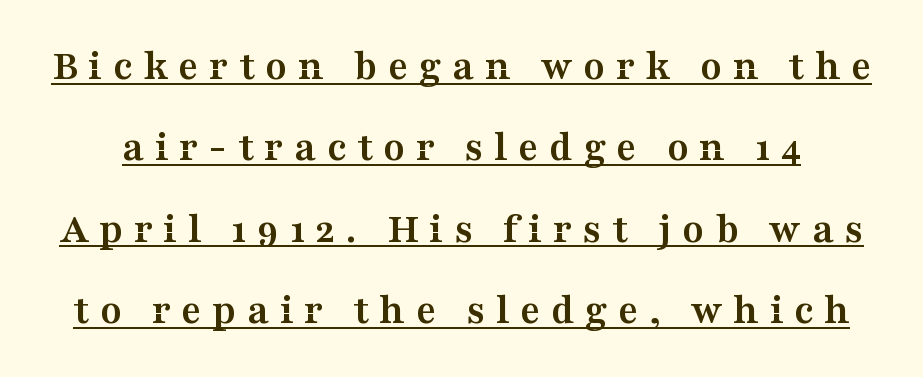
Q: Is the text bold? A: Yes.
Q: Is the text italic (slanted)? A: No, it is upright.
Q: Is the typeface a serif or a sans-serif typeface? A: Serif.
Q: Is the text underlined? A: Yes.
Q: Is the spacing between letters normal or unusually wide? A: Unusually wide.
Q: Width (condensed, normal, or wide)? A: Wide.
Q: Stroke contrast? A: Medium.
Q: x-height? A: Medium.
Q: Monospaced? A: No.
